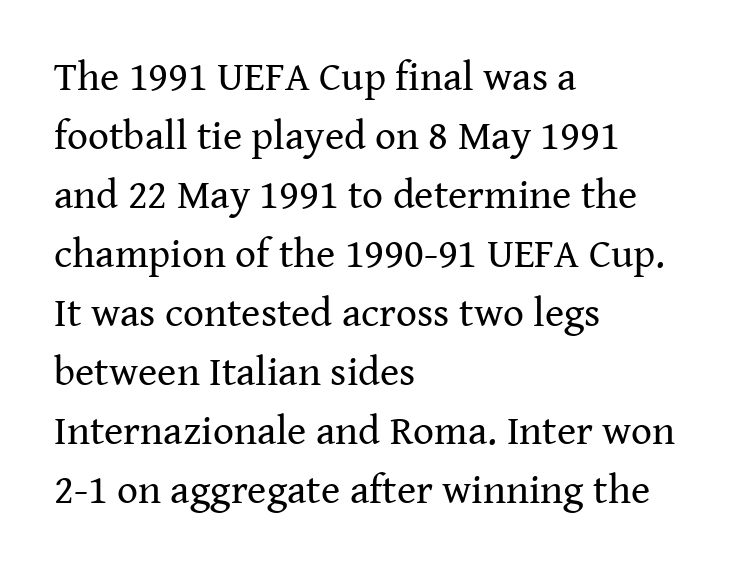
{"serif": "yes", "italic": "no", "bold": "no", "weight": "regular", "width": "normal", "stroke_contrast": "medium", "x_height": "medium", "monospaced": "no", "underline": "no", "align": "left", "line_spacing": "normal", "line_spacing_ratio": 1.44, "letter_spacing": "normal", "letter_spacing_em": 0.0, "glyph_px": 41}
